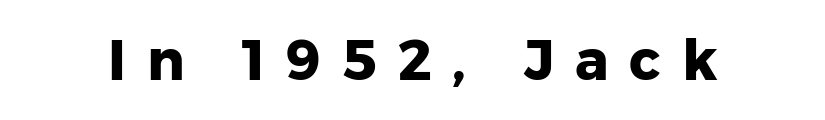
Q: Is the text bold? A: Yes.
Q: Is the text italic (slanted)? A: No, it is upright.
Q: Is the typeface a serif or a sans-serif typeface? A: Sans-serif.
Q: Is the text underlined? A: No.
Q: Is the spacing between letters normal or unusually wide? A: Unusually wide.
Q: Width (condensed, normal, or wide)? A: Normal.
Q: Stroke contrast? A: Low.
Q: x-height? A: Medium.
Q: Monospaced? A: No.
